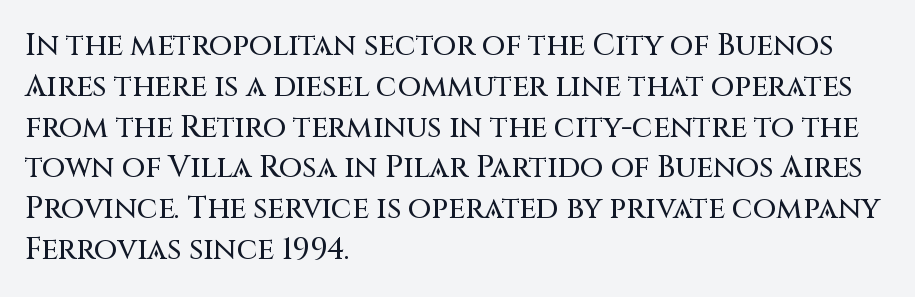
{"serif": "no", "italic": "no", "width": "normal", "stroke_contrast": "medium", "x_height": "large", "monospaced": "no", "underline": "no", "align": "left", "line_spacing": "normal", "line_spacing_ratio": 1.36, "letter_spacing": "normal", "letter_spacing_em": 0.0, "glyph_px": 30}
